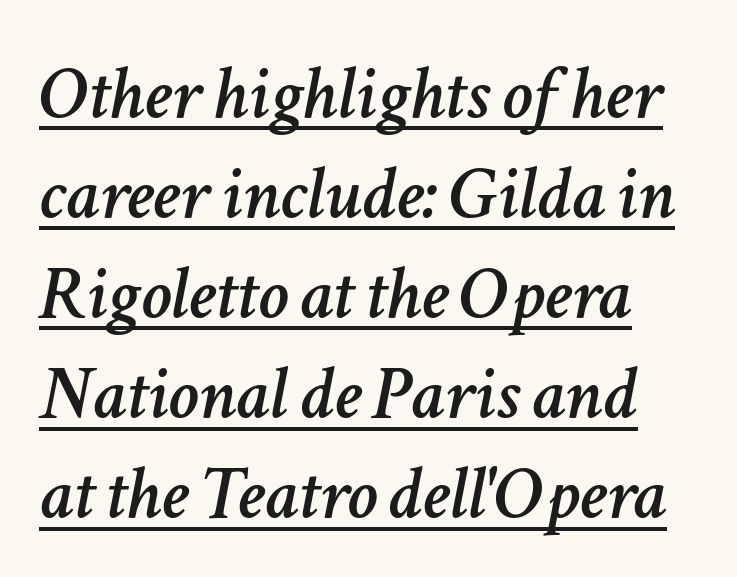
The image shows 77 px text type, italic (leaning right); set left-aligned, normal line spacing (1.3x), normal letter spacing, underlined; low stroke contrast and a medium x-height.
